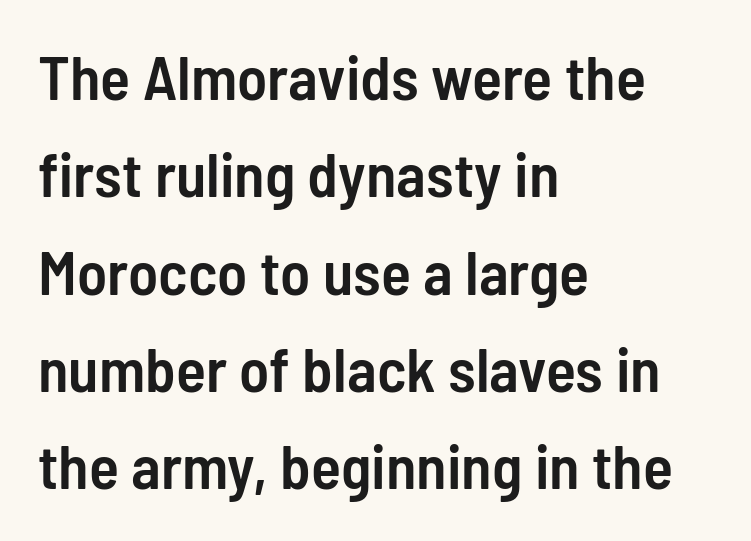
The image shows 62 px semibold, condensed sans-serif type, upright; set left-aligned, normal line spacing (1.57x), normal letter spacing, not underlined; low stroke contrast and a medium x-height.
